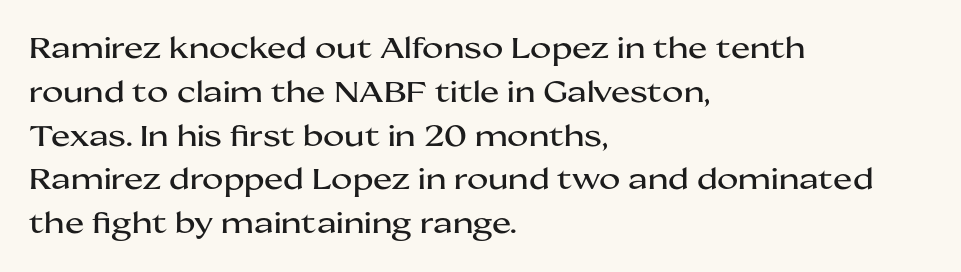
Horizontal alignment here is leftward, the default for most running prose. This is roman type, the default non-slanted kind. The rendering uses a moderate line-height, typical for paragraphs. The face used here is proportionally spaced, like ordinary book or web type. Short note: letters normally spaced.
